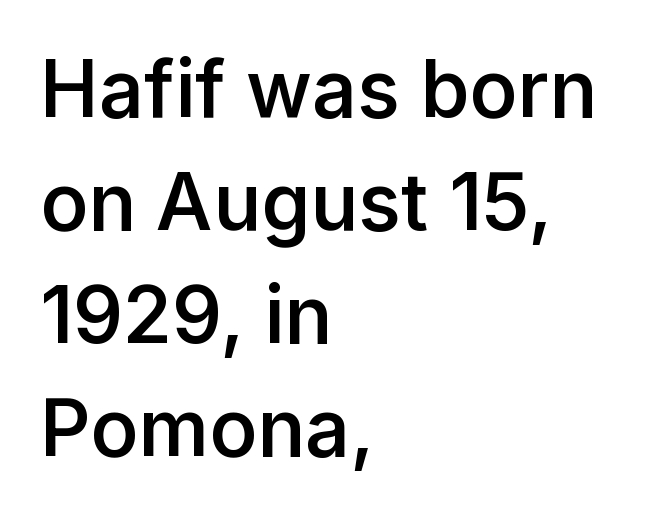
Q: Is the text bold? A: Semi-bold.
Q: Is the text italic (slanted)? A: No, it is upright.
Q: Is the typeface a serif or a sans-serif typeface? A: Sans-serif.
Q: Is the text underlined? A: No.
Q: How is the paragraph aligned? A: Left-aligned.
Q: Is the spacing between letters normal or unusually wide? A: Normal.
Q: Is the spacing between lines tight, normal or loose? A: Normal.
Q: Width (condensed, normal, or wide)? A: Normal.
Q: Stroke contrast? A: Low.
Q: x-height? A: Medium.
Q: Monospaced? A: No.
